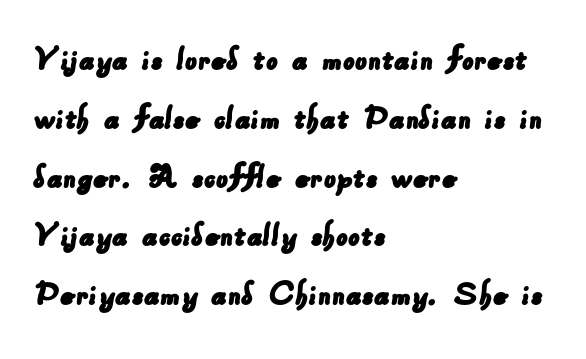
If you drew a ruler down the left edge, every line would touch it. What stands out about the letter spacing? Nothing — it is the standard amount. Nobody drew a line under any word here. The space between consecutive lines is moderate. Proportional: the letters do not fall into vertical columns.
